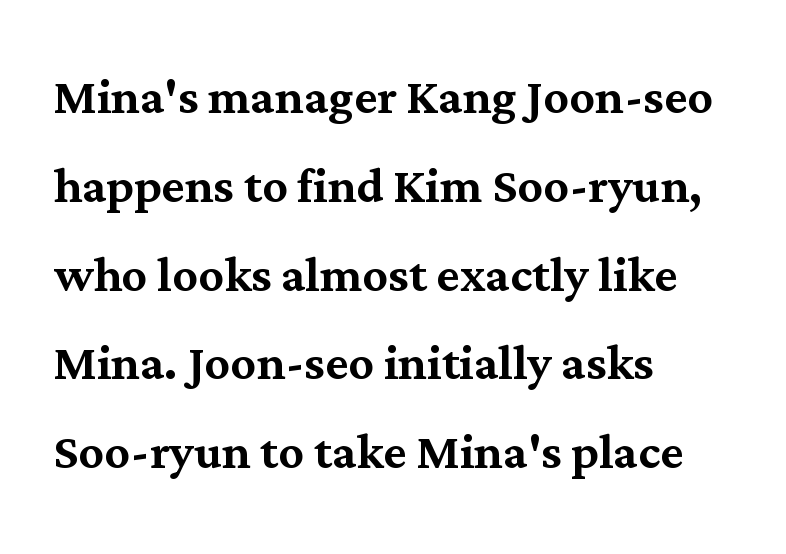
{"serif": "yes", "italic": "no", "width": "normal", "stroke_contrast": "medium", "x_height": "medium", "monospaced": "no", "underline": "no", "align": "left", "line_spacing": "normal", "line_spacing_ratio": 1.41, "letter_spacing": "normal", "letter_spacing_em": 0.0, "glyph_px": 63}
